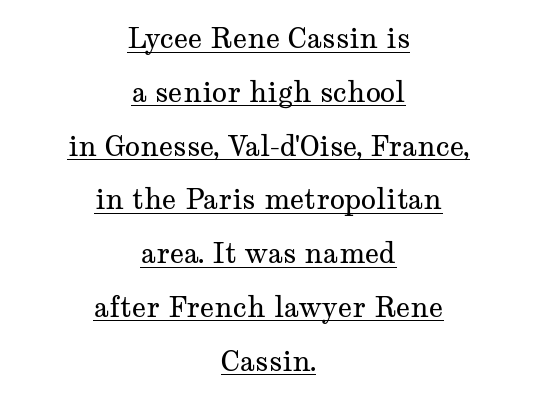
Q: Is the text bold? A: No.
Q: Is the text italic (slanted)? A: No, it is upright.
Q: Is the typeface a serif or a sans-serif typeface? A: Serif.
Q: Is the text underlined? A: Yes.
Q: How is the paragraph aligned? A: Centered.
Q: Is the spacing between letters normal or unusually wide? A: Normal.
Q: Is the spacing between lines tight, normal or loose? A: Loose.
Q: Width (condensed, normal, or wide)? A: Wide.
Q: Stroke contrast? A: Medium.
Q: x-height? A: Medium.
Q: Monospaced? A: No.
